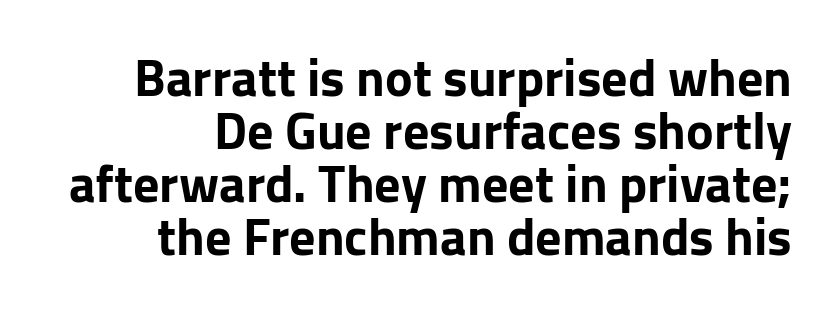
Q: Is the text bold? A: Yes.
Q: Is the text italic (slanted)? A: No, it is upright.
Q: Is the typeface a serif or a sans-serif typeface? A: Sans-serif.
Q: Is the text underlined? A: No.
Q: How is the paragraph aligned? A: Right-aligned.
Q: Is the spacing between letters normal or unusually wide? A: Normal.
Q: Is the spacing between lines tight, normal or loose? A: Tight.
Q: Width (condensed, normal, or wide)? A: Normal.
Q: Stroke contrast? A: Low.
Q: x-height? A: Medium.
Q: Monospaced? A: No.
